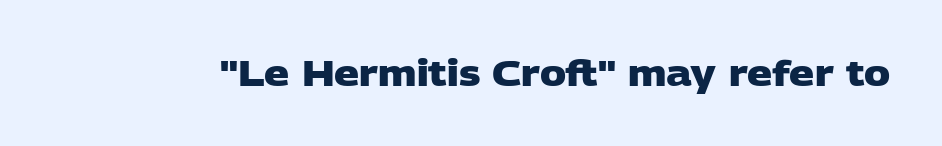
{"serif": "no", "bold": "yes", "weight": "heavy", "width": "wide", "stroke_contrast": "low", "x_height": "large", "monospaced": "no", "underline": "no", "letter_spacing": "normal", "letter_spacing_em": 0.0, "glyph_px": 35}
